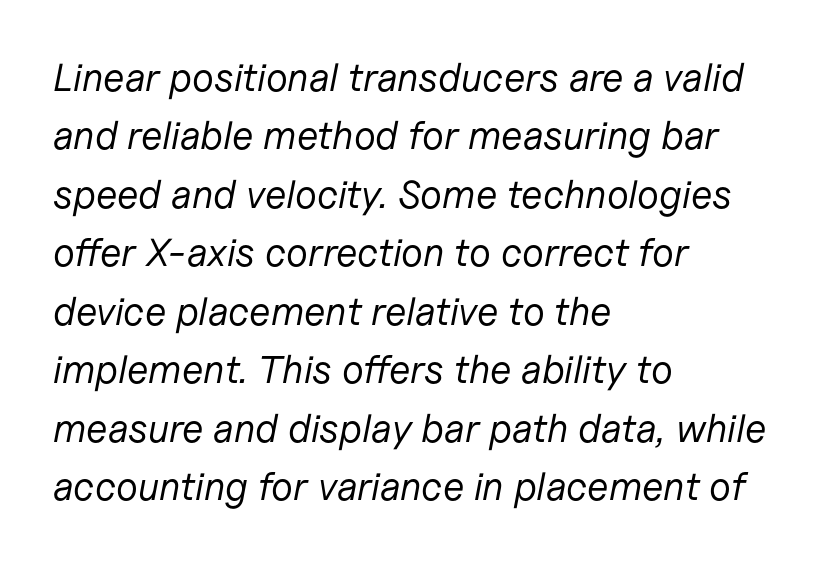
{"italic": "yes", "lean": "right", "slant_degrees": 11, "bold": "no", "weight": "regular", "width": "normal", "stroke_contrast": "low", "x_height": "medium", "monospaced": "no", "underline": "no", "align": "left", "line_spacing": "normal", "line_spacing_ratio": 1.5, "letter_spacing": "normal", "letter_spacing_em": 0.0, "glyph_px": 39}
